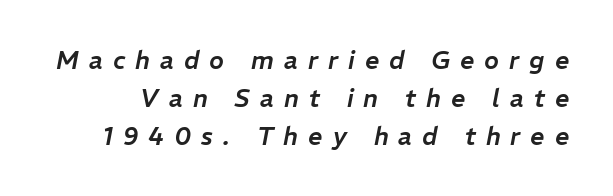
Leading matches the norm, producing a regular column. The line texture is sparse and dotted thanks to wide tracking. Decoration check: the copy has no underline. Italic: yes, the glyphs are oblique.
